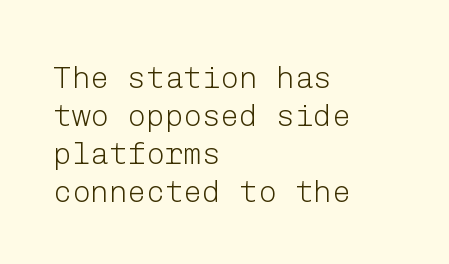
When letters stand straight like this, we call the style roman or upright. Tracking here is standard; glyphs follow each other at the usual distance. The strokes carry an ordinary text weight at most. Left-aligned paragraph, ragged on the right. Typographically, this falls in the sans-serif category.
